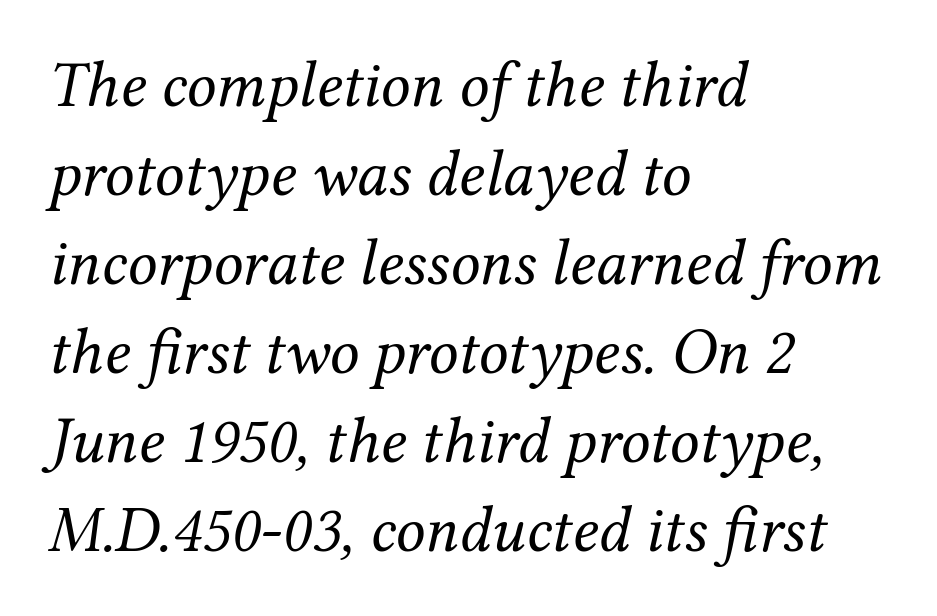
{"serif": "yes", "italic": "yes", "lean": "right", "slant_degrees": 12, "bold": "no", "weight": "regular", "width": "normal", "stroke_contrast": "medium", "x_height": "medium", "monospaced": "no", "underline": "no", "align": "left", "line_spacing": "normal", "line_spacing_ratio": 1.35, "letter_spacing": "normal", "letter_spacing_em": 0.0, "glyph_px": 66}
